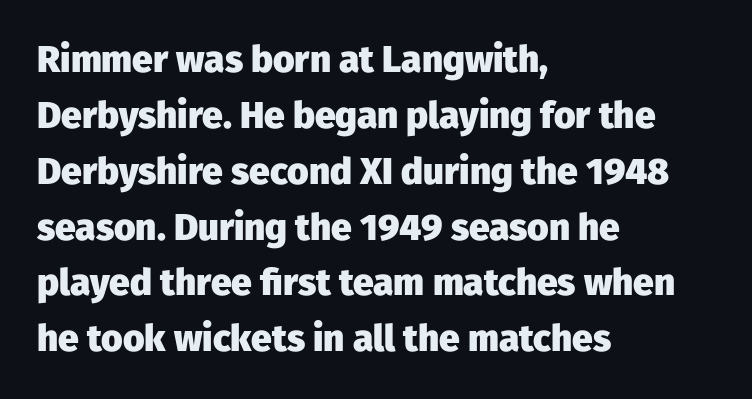
{"serif": "no", "italic": "no", "bold": "yes", "weight": "heavy", "width": "normal", "stroke_contrast": "low", "x_height": "medium", "monospaced": "no", "underline": "no", "align": "left", "line_spacing": "normal", "line_spacing_ratio": 1.51, "letter_spacing": "normal", "letter_spacing_em": 0.0, "glyph_px": 37}
